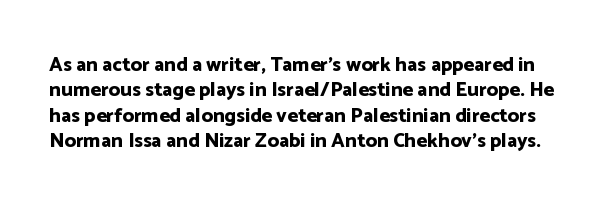
Q: Is the text bold? A: Yes.
Q: Is the text italic (slanted)? A: No, it is upright.
Q: Is the text underlined? A: No.
Q: Is the spacing between letters normal or unusually wide? A: Normal.
Q: Is the spacing between lines tight, normal or loose? A: Normal.
